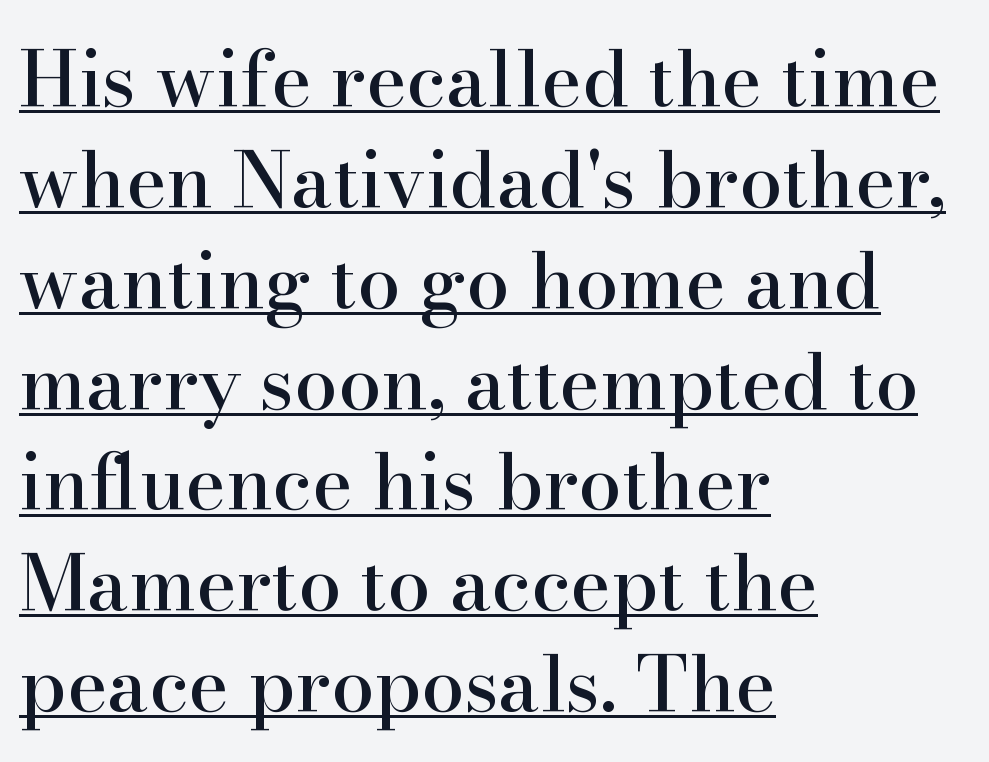
{"serif": "yes", "italic": "no", "width": "normal", "stroke_contrast": "high", "x_height": "small", "monospaced": "no", "underline": "yes", "align": "left", "line_spacing": "normal", "line_spacing_ratio": 1.31, "letter_spacing": "normal", "letter_spacing_em": 0.0, "glyph_px": 77}
